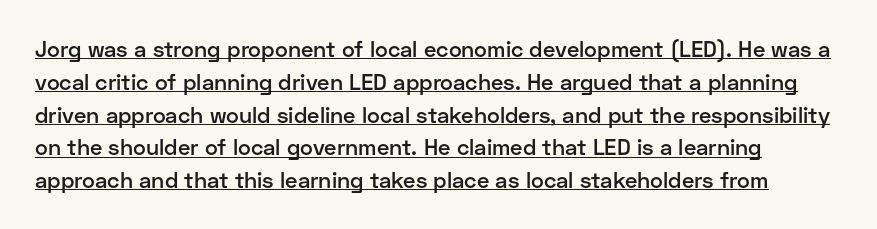
Q: Is the text bold? A: Semi-bold.
Q: Is the text italic (slanted)? A: No, it is upright.
Q: Is the text underlined? A: Yes.
Q: Is the spacing between letters normal or unusually wide? A: Normal.
Q: Is the spacing between lines tight, normal or loose? A: Normal.
